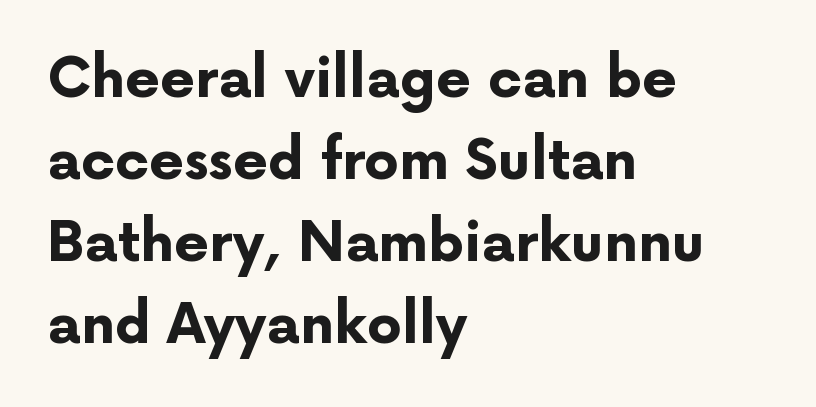
The image shows 55 px bold sans-serif type, upright; set left-aligned, normal line spacing (1.49x), normal letter spacing, not underlined; low stroke contrast and a medium x-height.
